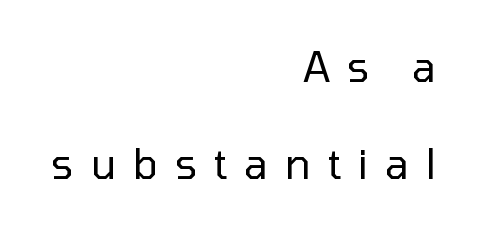
Unlike italic type, these characters show no tilt at all. Baseline-to-baseline distance is far greater than the letter height. The letterforms stand isolated, each surrounded by extra space. Horizontal alignment here is rightward, an uncommon choice for prose. The strokes are not fattened; the text isn't bold.
